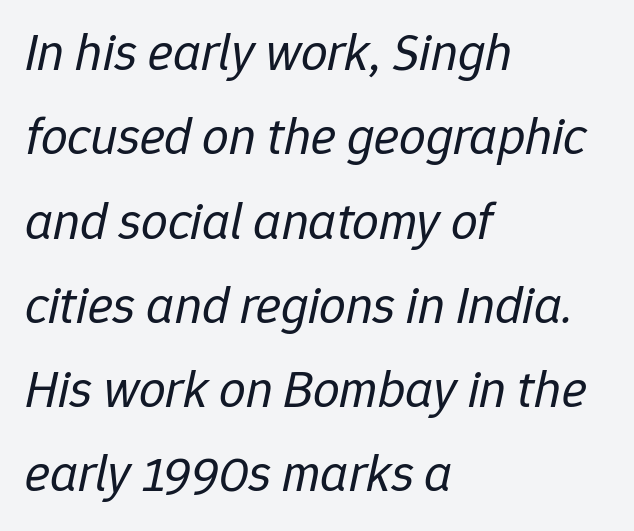
{"italic": "yes", "lean": "right", "slant_degrees": 12, "bold": "no", "weight": "regular", "width": "normal", "stroke_contrast": "low", "x_height": "medium", "monospaced": "no", "underline": "no", "align": "left", "line_spacing": "normal", "line_spacing_ratio": 1.59, "letter_spacing": "normal", "letter_spacing_em": 0.0, "glyph_px": 53}
